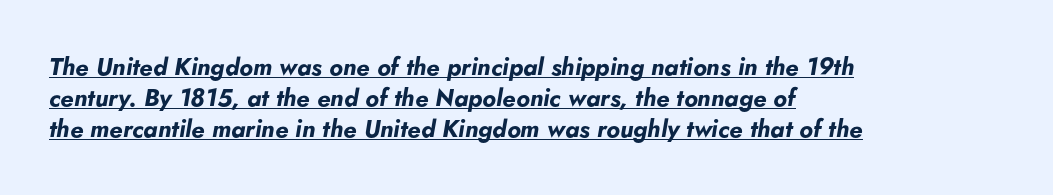
Q: Is the text bold? A: Yes.
Q: Is the text italic (slanted)? A: Yes, it leans right by about 5 degrees.
Q: Is the text underlined? A: Yes.
Q: How is the paragraph aligned? A: Left-aligned.
Q: Is the spacing between letters normal or unusually wide? A: Normal.
Q: Is the spacing between lines tight, normal or loose? A: Normal.
